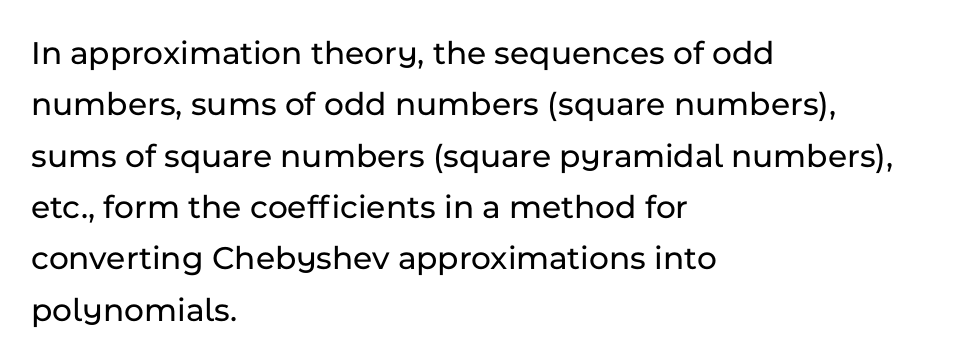
{"serif": "no", "italic": "no", "width": "normal", "stroke_contrast": "low", "x_height": "medium", "monospaced": "no", "underline": "no", "align": "left", "line_spacing": "normal", "line_spacing_ratio": 1.51, "letter_spacing": "normal", "letter_spacing_em": 0.0, "glyph_px": 34}
